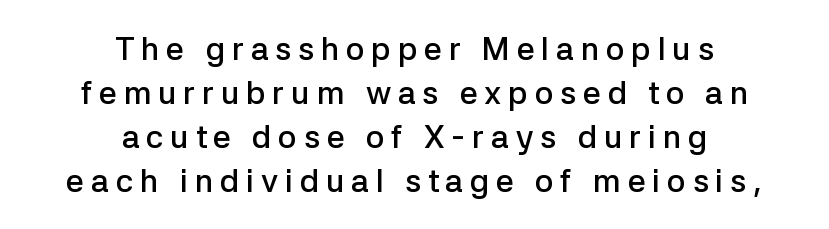
Q: Is the text bold? A: Semi-bold.
Q: Is the text italic (slanted)? A: No, it is upright.
Q: Is the typeface a serif or a sans-serif typeface? A: Sans-serif.
Q: Is the text underlined? A: No.
Q: How is the paragraph aligned? A: Centered.
Q: Is the spacing between letters normal or unusually wide? A: Unusually wide.
Q: Is the spacing between lines tight, normal or loose? A: Normal.
Q: Width (condensed, normal, or wide)? A: Normal.
Q: Stroke contrast? A: Low.
Q: x-height? A: Medium.
Q: Monospaced? A: No.
